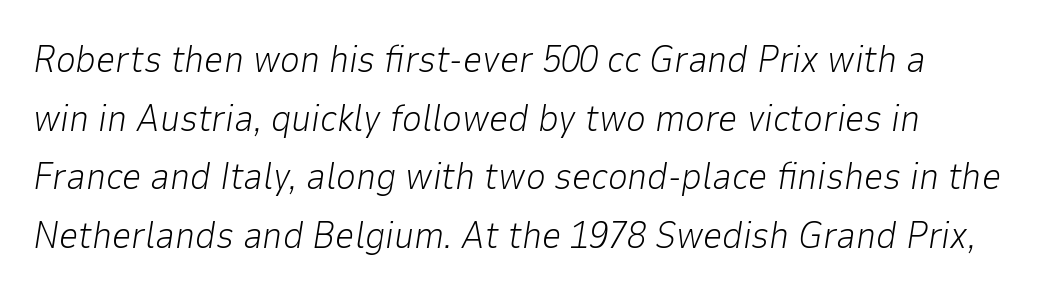
The image shows 38 px light type, italic (leaning right); set normal line spacing (1.54x), normal letter spacing, not underlined; low stroke contrast and a medium x-height.
